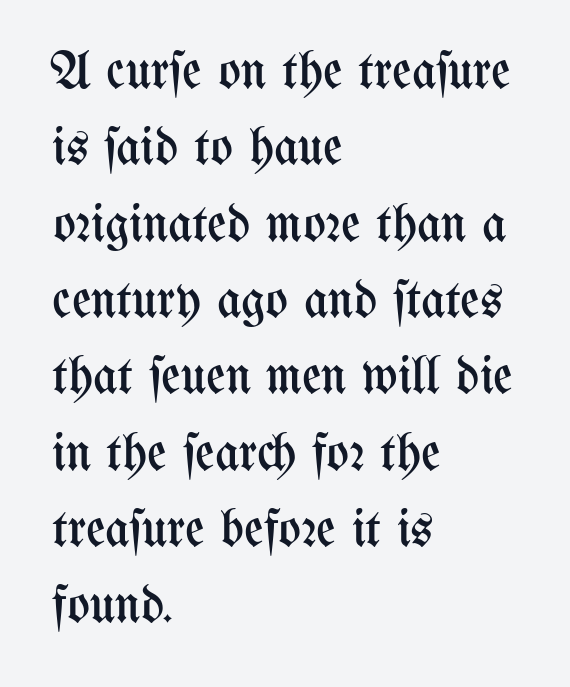
Q: Is the text bold? A: No.
Q: Is the text italic (slanted)? A: No, it is upright.
Q: Is the text underlined? A: No.
Q: How is the paragraph aligned? A: Left-aligned.
Q: Is the spacing between letters normal or unusually wide? A: Normal.
Q: Is the spacing between lines tight, normal or loose? A: Normal.
Q: Width (condensed, normal, or wide)? A: Condensed.
Q: Stroke contrast? A: Medium.
Q: x-height? A: Medium.
Q: Monospaced? A: No.
